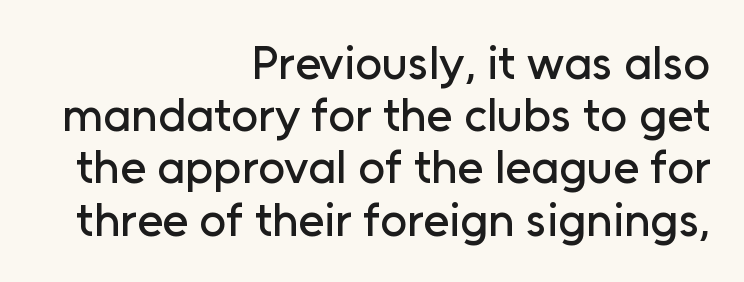
{"serif": "no", "italic": "no", "width": "normal", "stroke_contrast": "low", "x_height": "medium", "monospaced": "no", "underline": "no", "align": "right", "line_spacing": "tight", "line_spacing_ratio": 1.11, "letter_spacing": "normal", "letter_spacing_em": 0.0, "glyph_px": 47}
